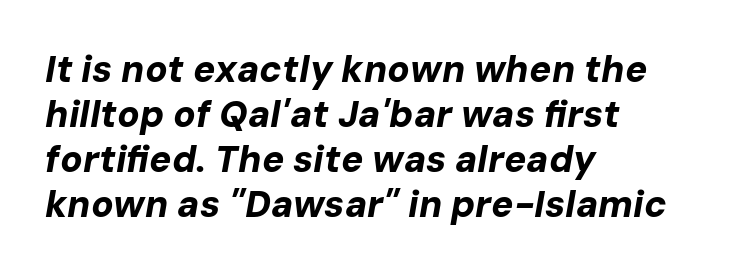
Q: Is the text bold? A: Yes.
Q: Is the text italic (slanted)? A: Yes, it leans right by about 10 degrees.
Q: Is the text underlined? A: No.
Q: How is the paragraph aligned? A: Left-aligned.
Q: Is the spacing between letters normal or unusually wide? A: Normal.
Q: Width (condensed, normal, or wide)? A: Normal.
Q: Stroke contrast? A: Low.
Q: x-height? A: Medium.
Q: Monospaced? A: No.
